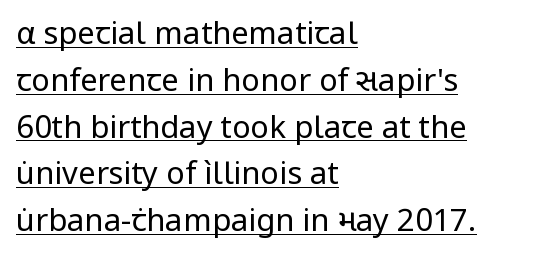
Here the designer chose a conventional face with non-uniform glyph widths. Italic? Not at all — the glyphs are vertical. Weight: not bold — regular or lighter. Tracking here is standard; glyphs follow each other at the usual distance. Rows of type keep a routine distance in the vertical direction.
